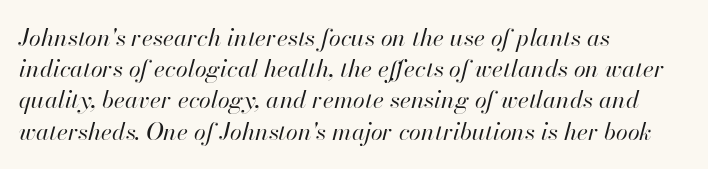
Left-aligned paragraph, ragged on the right. Look at the tracking — it's just the regular setting, nothing added. Type without underlining. Rows of type keep a routine distance in the vertical direction. The rendering applies a slant to the glyphs. A light-to-regular cut is what we see here.
